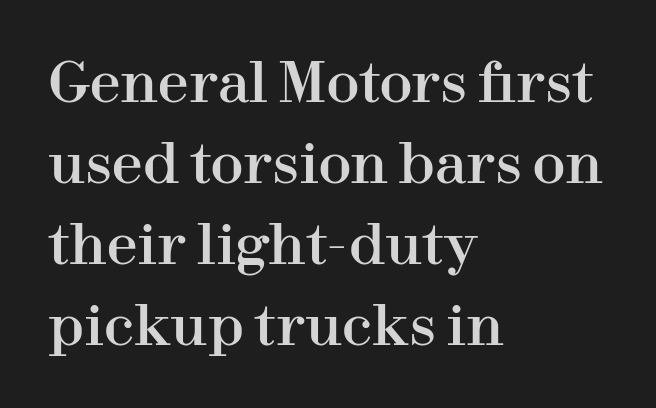
Q: Is the text italic (slanted)? A: No, it is upright.
Q: Is the typeface a serif or a sans-serif typeface? A: Serif.
Q: Is the text underlined? A: No.
Q: How is the paragraph aligned? A: Left-aligned.
Q: Is the spacing between letters normal or unusually wide? A: Normal.
Q: Is the spacing between lines tight, normal or loose? A: Normal.
Q: Width (condensed, normal, or wide)? A: Normal.
Q: Stroke contrast? A: High.
Q: x-height? A: Medium.
Q: Monospaced? A: No.
